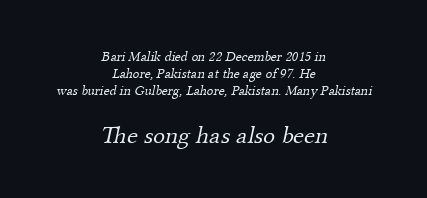
{"bold": "no", "underline": "no", "align": "center", "line_spacing_ratio": 1.23, "letter_spacing": "normal", "letter_spacing_em": 0.0, "larger_block": "second", "size_ratio": 1.79, "glyph_px": 25}
